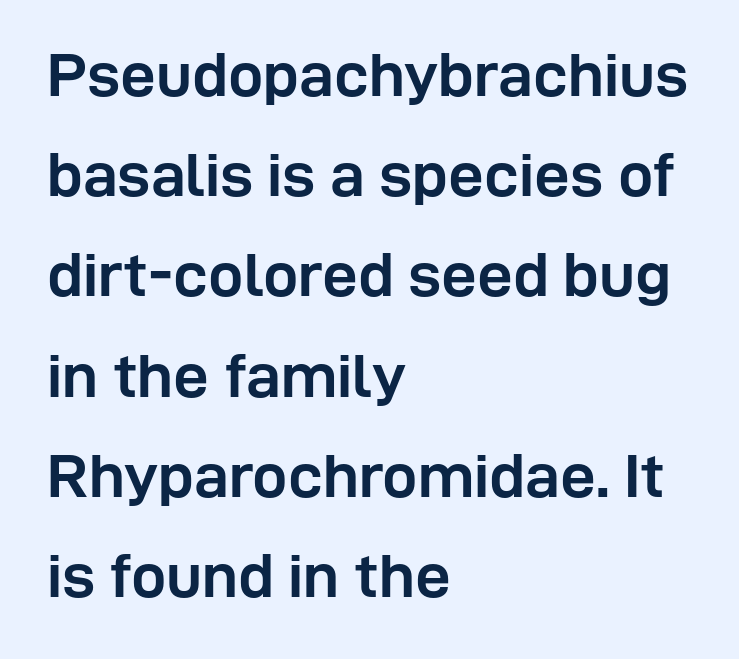
Q: Is the text bold? A: Yes.
Q: Is the text italic (slanted)? A: No, it is upright.
Q: Is the typeface a serif or a sans-serif typeface? A: Sans-serif.
Q: Is the text underlined? A: No.
Q: How is the paragraph aligned? A: Left-aligned.
Q: Is the spacing between letters normal or unusually wide? A: Normal.
Q: Is the spacing between lines tight, normal or loose? A: Normal.
Q: Width (condensed, normal, or wide)? A: Normal.
Q: Stroke contrast? A: Low.
Q: x-height? A: Medium.
Q: Monospaced? A: No.
